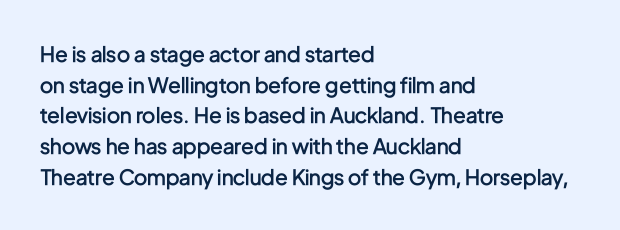
The image shows 21 px text type, upright; set left-aligned, normal line spacing (1.46x), normal letter spacing, not underlined.
